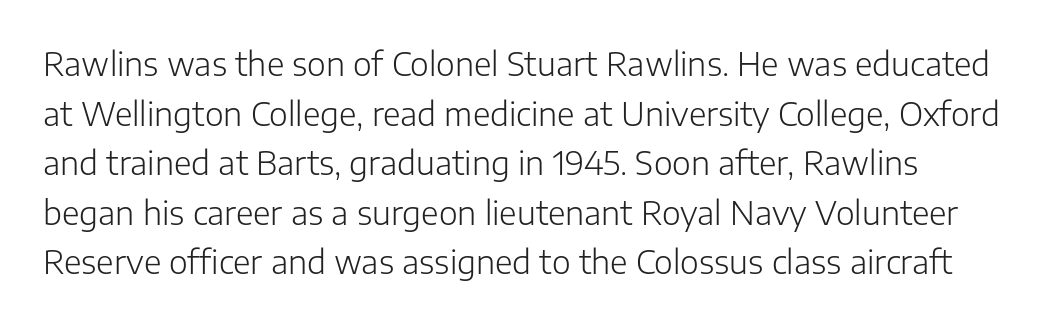
Q: Is the text bold? A: No.
Q: Is the text italic (slanted)? A: No, it is upright.
Q: Is the typeface a serif or a sans-serif typeface? A: Sans-serif.
Q: Is the text underlined? A: No.
Q: How is the paragraph aligned? A: Left-aligned.
Q: Is the spacing between letters normal or unusually wide? A: Normal.
Q: Is the spacing between lines tight, normal or loose? A: Normal.
Q: Width (condensed, normal, or wide)? A: Normal.
Q: Stroke contrast? A: Low.
Q: x-height? A: Medium.
Q: Monospaced? A: No.
